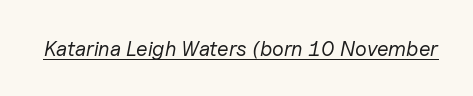
Q: Is the text bold? A: No.
Q: Is the text italic (slanted)? A: Yes, it leans right by about 11 degrees.
Q: Is the text underlined? A: Yes.
Q: Is the spacing between letters normal or unusually wide? A: Normal.
